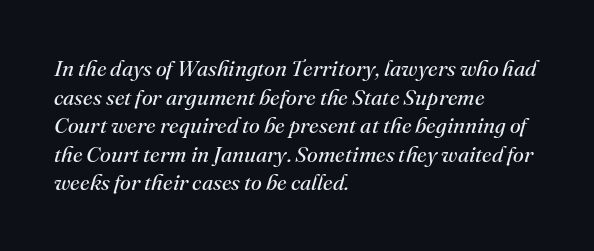
Q: Is the text bold? A: No.
Q: Is the text italic (slanted)? A: Yes, it leans right by about 16 degrees.
Q: Is the text underlined? A: No.
Q: How is the paragraph aligned? A: Left-aligned.
Q: Is the spacing between letters normal or unusually wide? A: Normal.
Q: Is the spacing between lines tight, normal or loose? A: Normal.
